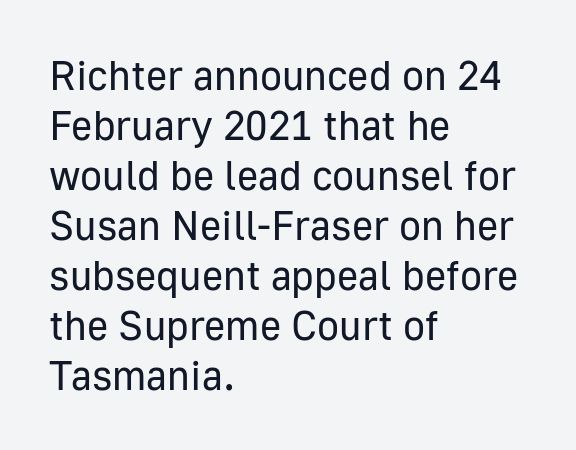
Stroke terminals: plain, sans-serif. Unlike italic type, these characters show no tilt at all. Weight class: somewhere from thin through regular. Character widths vary here, with narrow letters taking less room than wide ones.
